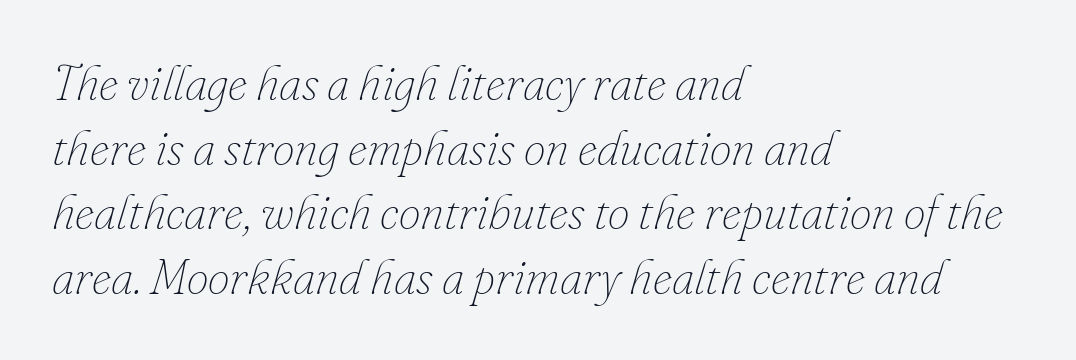
{"italic": "yes", "lean": "right", "slant_degrees": 16, "bold": "no", "weight": "thin", "width": "normal", "stroke_contrast": "low", "x_height": "small", "monospaced": "no", "underline": "no", "align": "left", "line_spacing": "normal", "line_spacing_ratio": 1.32, "letter_spacing": "normal", "letter_spacing_em": 0.0, "glyph_px": 49}
